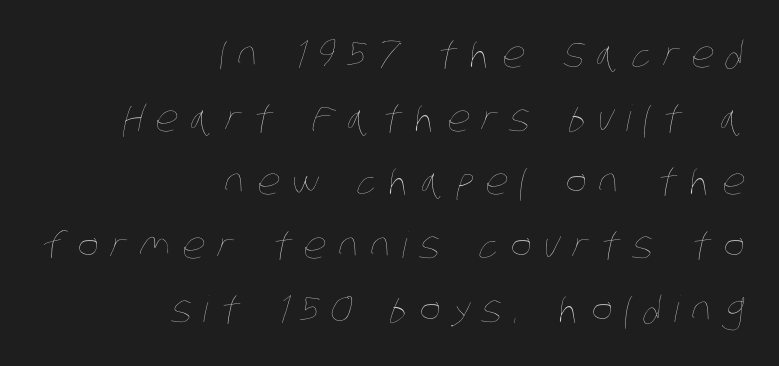
{"bold": "no", "weight": "thin", "width": "condensed", "stroke_contrast": "low", "x_height": "large", "monospaced": "no", "underline": "no", "align": "right", "line_spacing_ratio": 1.77, "letter_spacing": "wide", "letter_spacing_em": 0.33, "glyph_px": 36}
